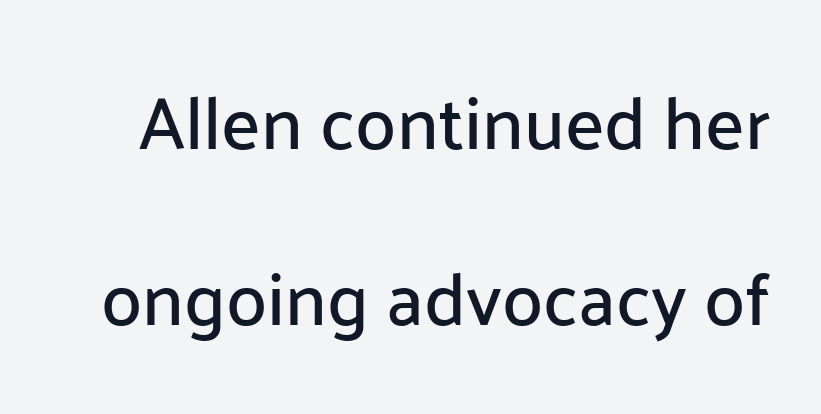
{"serif": "no", "italic": "no", "width": "normal", "stroke_contrast": "low", "x_height": "medium", "monospaced": "no", "underline": "no", "line_spacing": "loose", "line_spacing_ratio": 2.38, "letter_spacing": "normal", "letter_spacing_em": 0.0, "glyph_px": 74}
